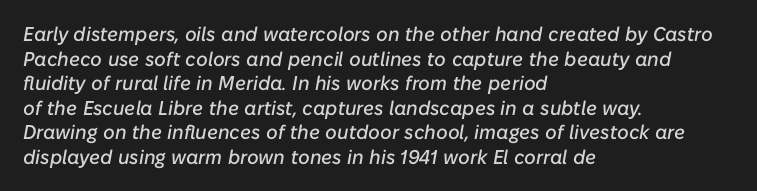
Check under the words: just untouched page. This sample uses plain, unmodified letter spacing. Typeset ragged right — the left edge is the straight one. An italicized treatment has been applied to the whole sample.
